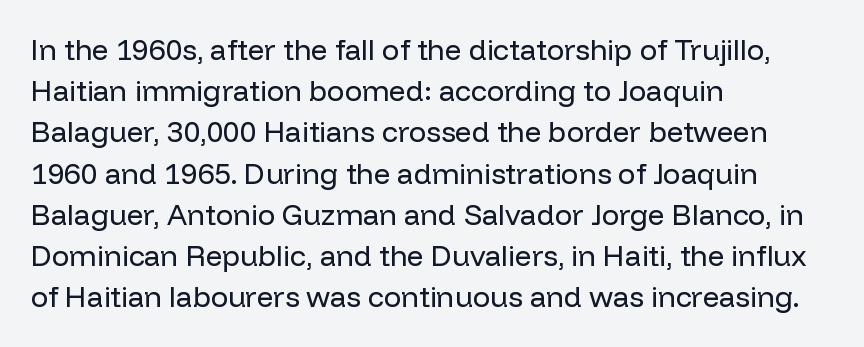
Here the glyphs are tracked normally, forming tight word shapes. The weight tops out at a normal text grade. The letters advance in unequal steps, a hallmark of proportional type. The space between consecutive lines is moderate.
